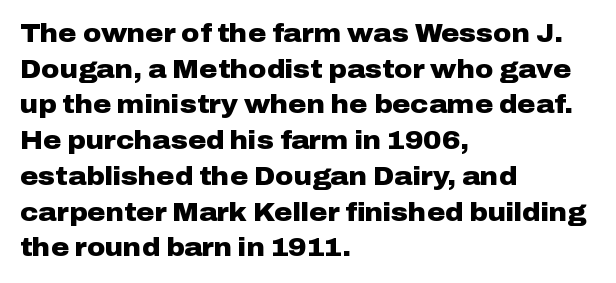
{"italic": "no", "bold": "yes", "underline": "no", "align": "left", "line_spacing": "normal", "line_spacing_ratio": 1.43, "letter_spacing": "normal", "letter_spacing_em": 0.0, "glyph_px": 25}
